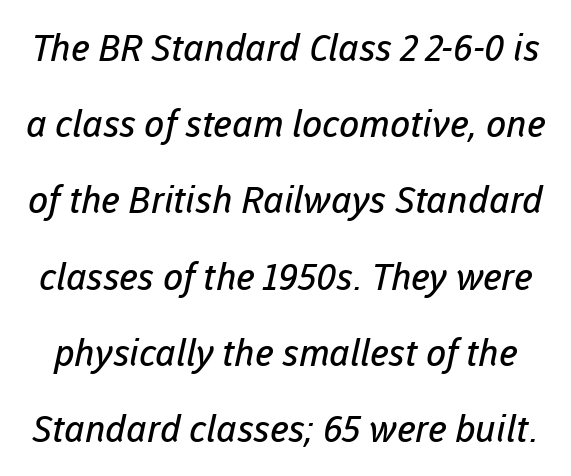
A typesetter would call this proportional, since set widths differ per character. One glance says open: line gaps are wider than usual. Examine the stroke ends and you'll find no serifs. Has an underline been added? It has not.
